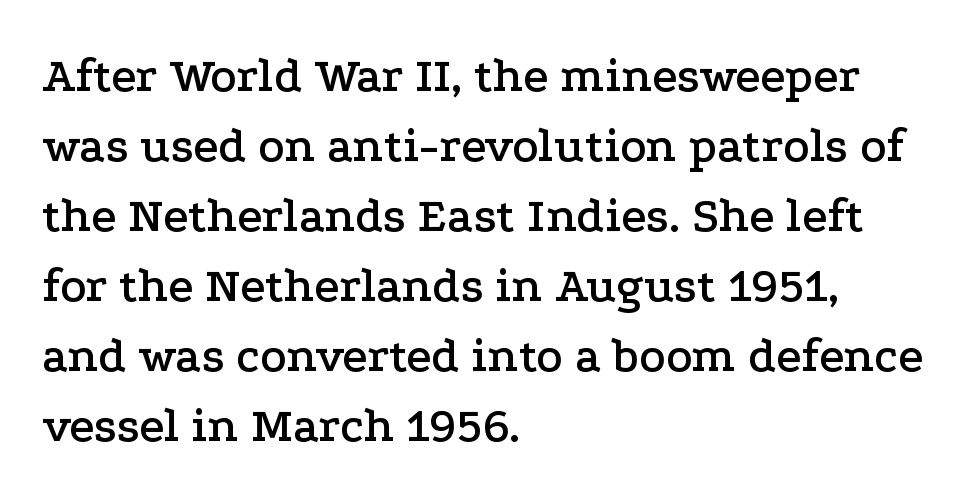
Anything drawn beneath the words? Only blank space. Inter-character spacing is left at the font's built-in metrics. Think of a printed novel: that variable character pitch is what you see here. In terms of letterform style, serifs are clearly present. Vertical spacing — default. A typesetter would mark this as roman, not italic.
